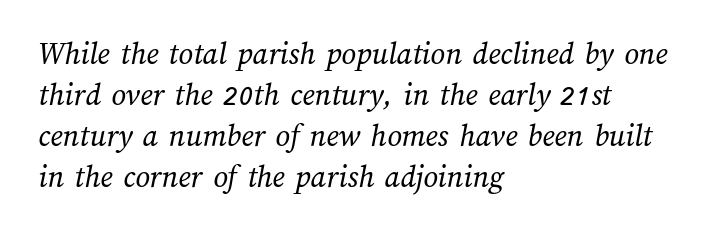
Q: Is the text bold? A: No.
Q: Is the text underlined? A: No.
Q: How is the paragraph aligned? A: Left-aligned.
Q: Is the spacing between letters normal or unusually wide? A: Normal.
Q: Is the spacing between lines tight, normal or loose? A: Normal.
Q: Width (condensed, normal, or wide)? A: Normal.
Q: Stroke contrast? A: Medium.
Q: x-height? A: Medium.
Q: Monospaced? A: No.
